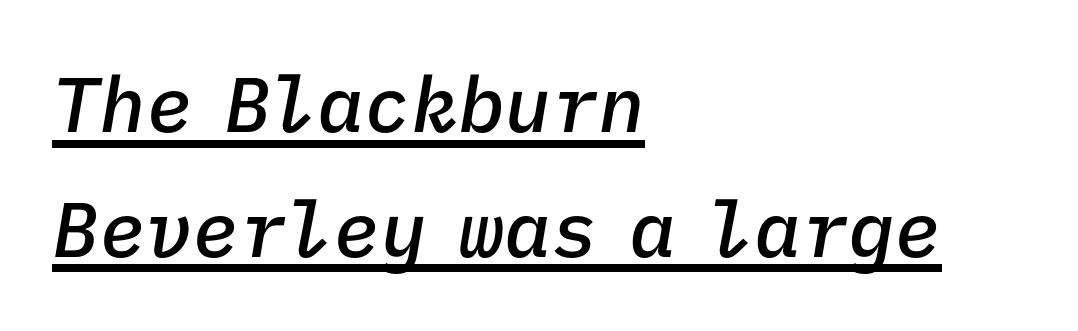
Q: Is the text bold? A: Semi-bold.
Q: Is the text italic (slanted)? A: Yes, it leans right by about 9 degrees.
Q: Is the text underlined? A: Yes.
Q: How is the paragraph aligned? A: Left-aligned.
Q: Is the spacing between letters normal or unusually wide? A: Normal.
Q: Is the spacing between lines tight, normal or loose? A: Normal.
Q: Width (condensed, normal, or wide)? A: Normal.
Q: Stroke contrast? A: Low.
Q: x-height? A: Medium.
Q: Monospaced? A: Yes.
